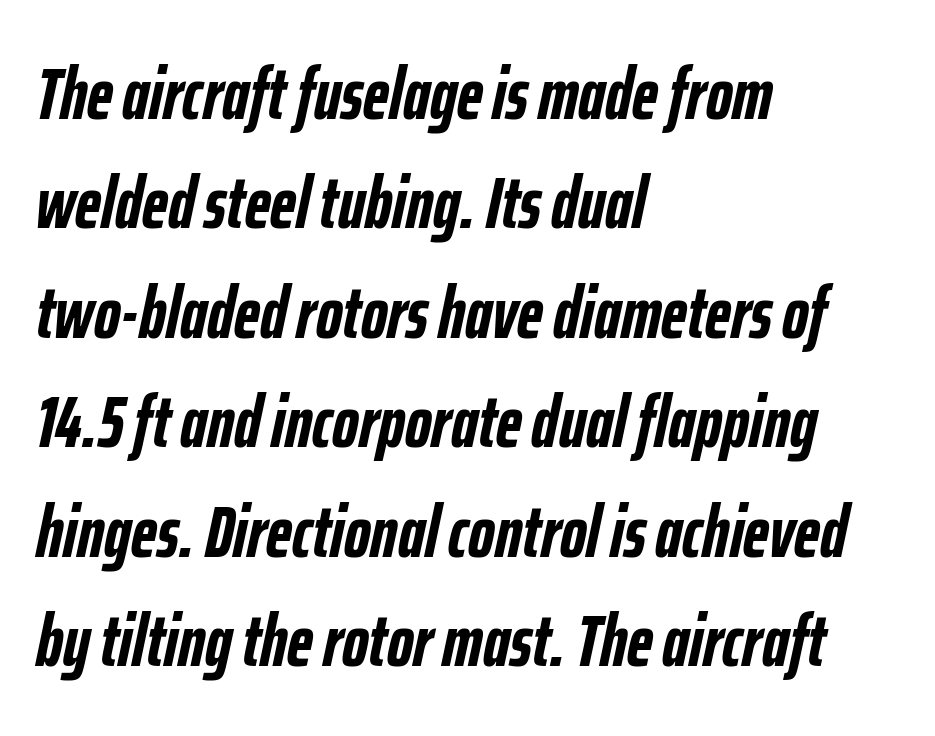
This is oblique type, the kind used for emphasis or titles. The vertical gap from one line to the next is medium. Is the type bold? Yes — the strokes are clearly thick and heavy. Descender tails drop into unmarked territory. Teacher's note: observe the even left margin — that is flush-left alignment.
